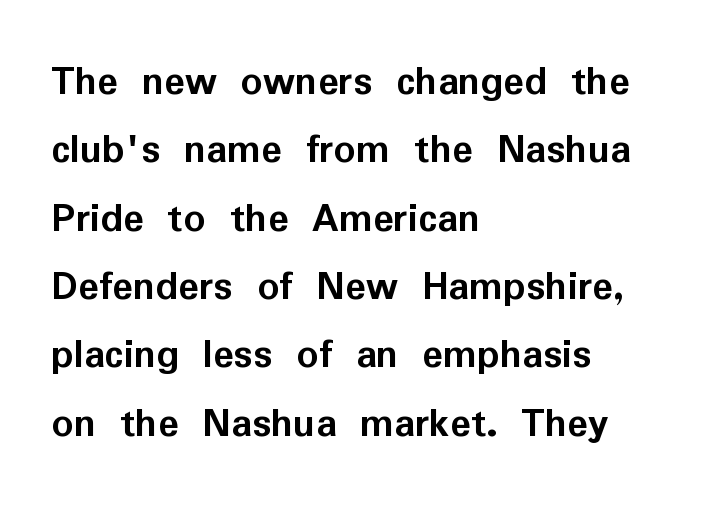
{"serif": "no", "italic": "no", "bold": "yes", "weight": "semibold", "width": "normal", "stroke_contrast": "low", "x_height": "medium", "monospaced": "no", "underline": "no", "align": "left", "line_spacing": "normal", "line_spacing_ratio": 1.59, "letter_spacing": "normal", "letter_spacing_em": 0.0, "glyph_px": 43}
